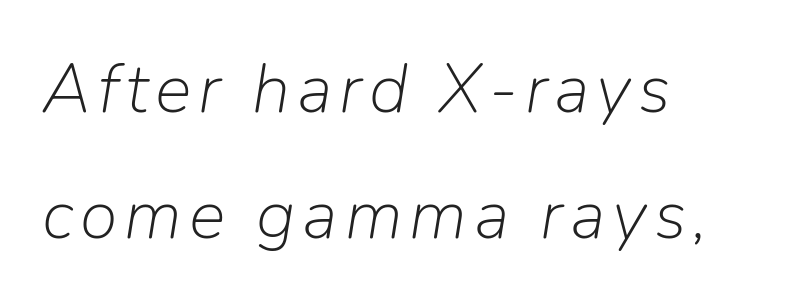
The image shows 69 px light type, italic (leaning right); set left-aligned, line spacing 1.83x, not underlined; low stroke contrast and a medium x-height.
